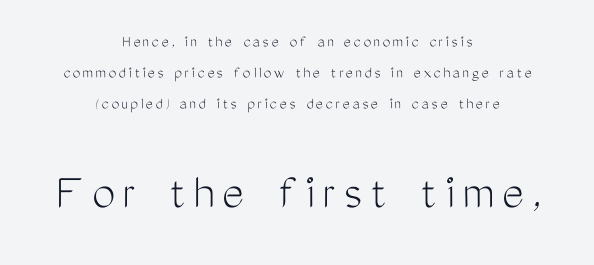
Glance below the letters and you will spot only blank space. The specimen reads as upright at a glance. The face looks like a standard text weight, possibly lighter. The lines in this sample share a center point and differ in where they start and stop. Of the two passages, the one underneath uses the larger point size.
